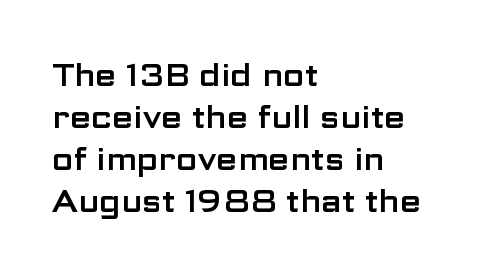
Q: Is the text italic (slanted)? A: No, it is upright.
Q: Is the typeface a serif or a sans-serif typeface? A: Sans-serif.
Q: Is the text underlined? A: No.
Q: How is the paragraph aligned? A: Left-aligned.
Q: Is the spacing between letters normal or unusually wide? A: Normal.
Q: Is the spacing between lines tight, normal or loose? A: Normal.
Q: Width (condensed, normal, or wide)? A: Wide.
Q: Stroke contrast? A: Low.
Q: x-height? A: Medium.
Q: Monospaced? A: No.
